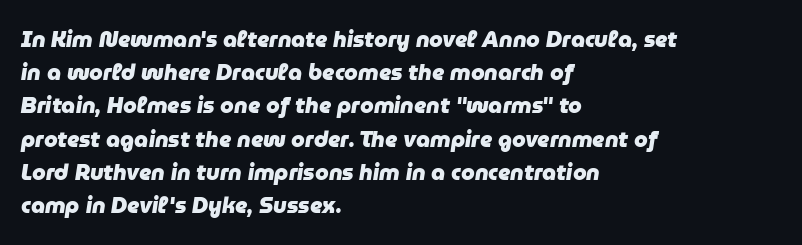
Each word holds together tightly as a unit, with standard inter-letter gaps. Is the type slanted? Yes — the strokes lean at a clear angle. A classic flush-left, rag-right setting is used for this passage. The designer left line spacing at the default. Underlining? Definitely not there. How heavy is the stroke? Heavy — this is a bold.
